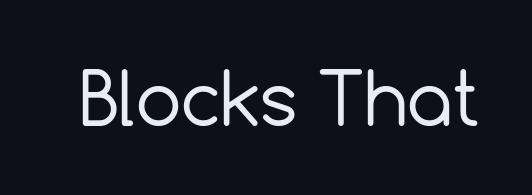
The image shows 72 px regular-weight sans-serif type, upright; set normal letter spacing, not underlined; a medium x-height.
